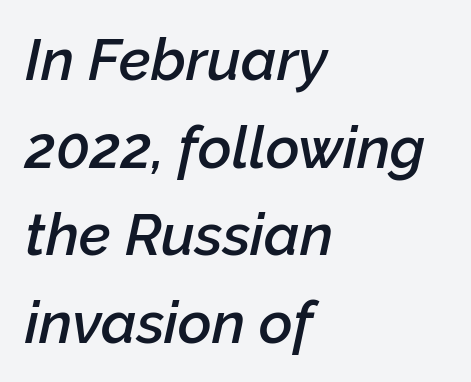
The image shows 58 px semibold type, italic (leaning right); set left-aligned, normal line spacing (1.51x), normal letter spacing, not underlined; low stroke contrast and a medium x-height.
